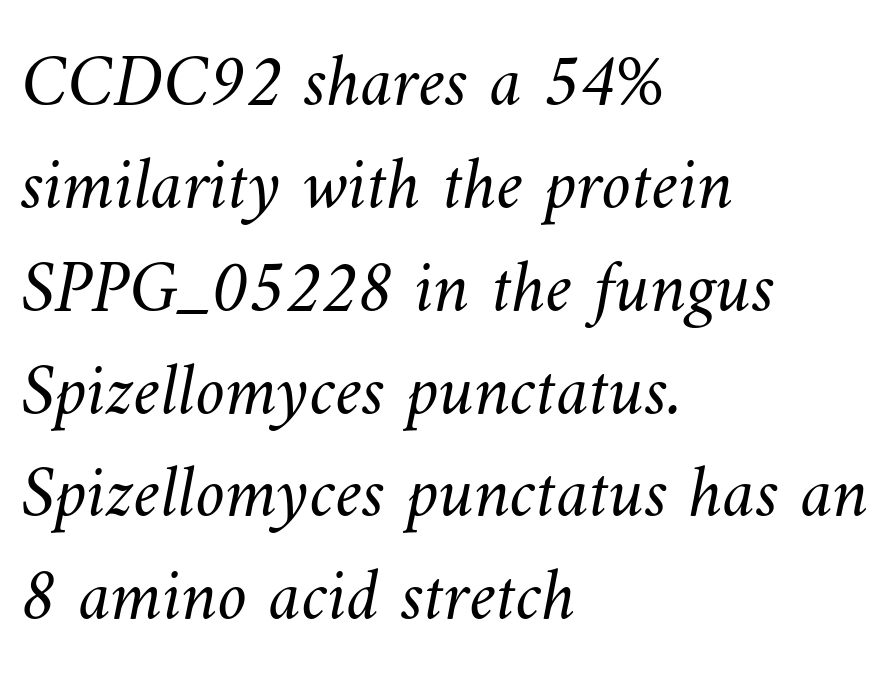
Q: Is the text bold? A: No.
Q: Is the text underlined? A: No.
Q: How is the paragraph aligned? A: Left-aligned.
Q: Is the spacing between letters normal or unusually wide? A: Normal.
Q: Is the spacing between lines tight, normal or loose? A: Normal.
Q: Width (condensed, normal, or wide)? A: Normal.
Q: Stroke contrast? A: Medium.
Q: x-height? A: Small.
Q: Monospaced? A: No.
